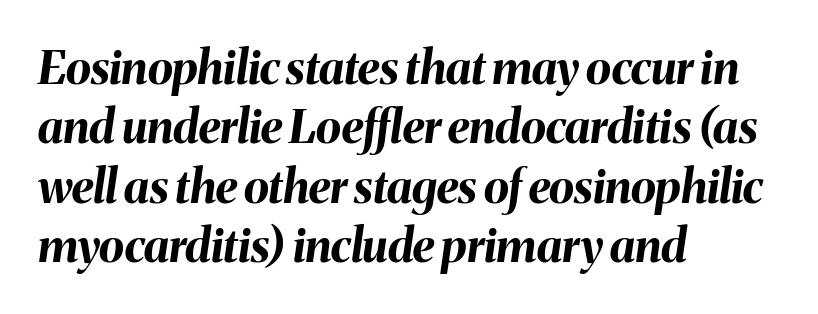
Descenders hang freely into open space. Reading down the block, your eye returns to a fixed left position each line. Students, this is bold: see how much ink each stroke carries. What stands out about the letter spacing? Nothing — it is the standard amount. The face used here is proportionally spaced, like ordinary book or web type. When letters slant like this, we call the style italic.
